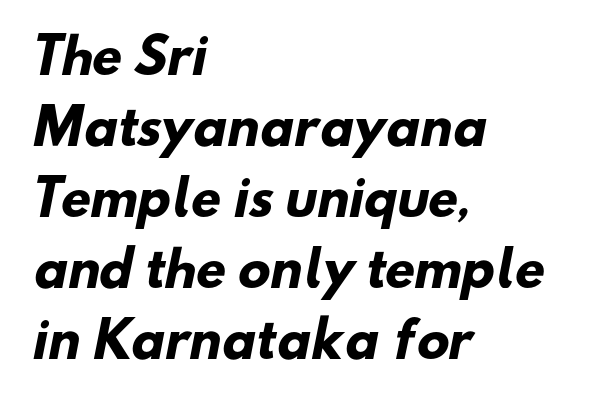
A typesetter would call this proportional, since set widths differ per character. The strip under each line holds only bare page. The letters carry no serifs — their stems end cleanly without finishing strokes. If you measured baseline to baseline, you'd find a middling distance. There is no visible air inserted between adjacent glyphs.
